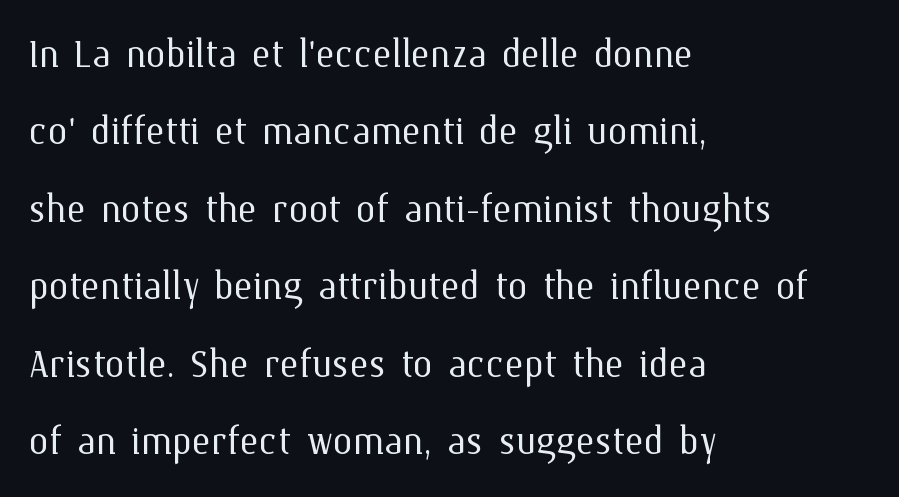
Proportional: the letters do not fall into vertical columns. Any mark beneath the type? The region is blank. Tracking here is standard; glyphs follow each other at the usual distance. The rendering uses a moderate line-height, typical for paragraphs. The strokes are not fattened; the text isn't bold.
